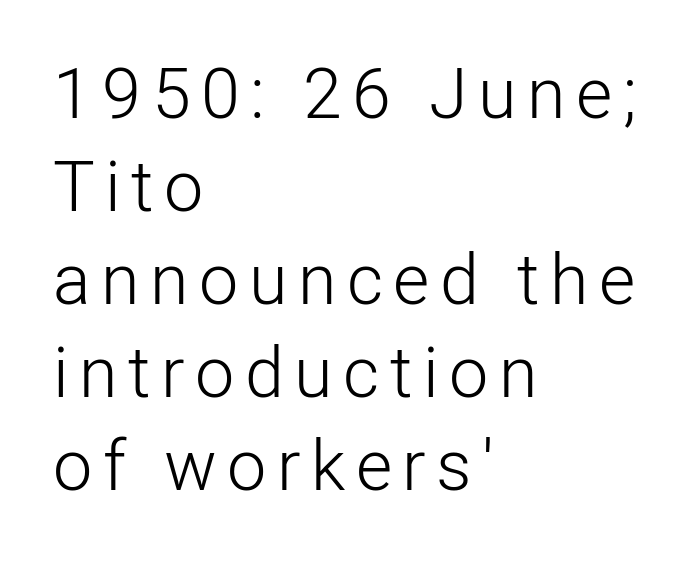
Spacing verdict: proportional, widths tailored to each character. The space directly below the letters is spotless. The lettering holds an erect, upright posture throughout. Left-aligned paragraph, ragged on the right. The passage shown stacks its lines at a standard gap.
